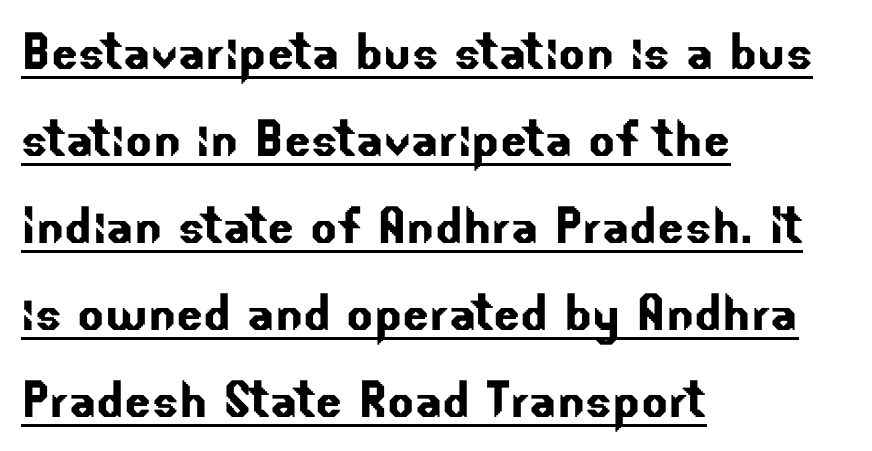
You could not count columns in this text — the font is proportionally spaced. Evenly set lines give the paragraph a standard silhouette. Does extra space separate the letters? No, they use regular spacing. This rendering features underlined lettering. The lines are quadded left.
